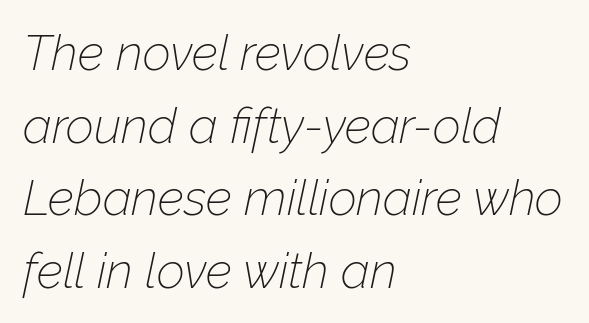
Q: Is the text bold? A: No.
Q: Is the text italic (slanted)? A: Yes, it leans right by about 12 degrees.
Q: Is the text underlined? A: No.
Q: How is the paragraph aligned? A: Left-aligned.
Q: Is the spacing between letters normal or unusually wide? A: Normal.
Q: Is the spacing between lines tight, normal or loose? A: Normal.
Q: Width (condensed, normal, or wide)? A: Normal.
Q: Stroke contrast? A: Low.
Q: x-height? A: Medium.
Q: Monospaced? A: No.
